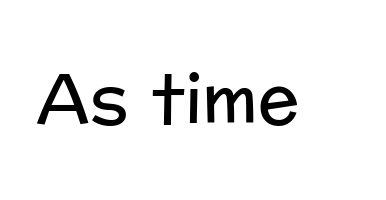
The image shows 69 px regular-weight sans-serif type, upright; set normal letter spacing, not underlined; low stroke contrast and a medium x-height.
